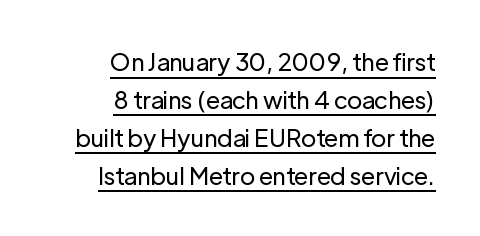
{"italic": "no", "bold": "no", "underline": "yes", "align": "right", "line_spacing": "normal", "line_spacing_ratio": 1.58, "letter_spacing": "normal", "letter_spacing_em": 0.0, "glyph_px": 24}
